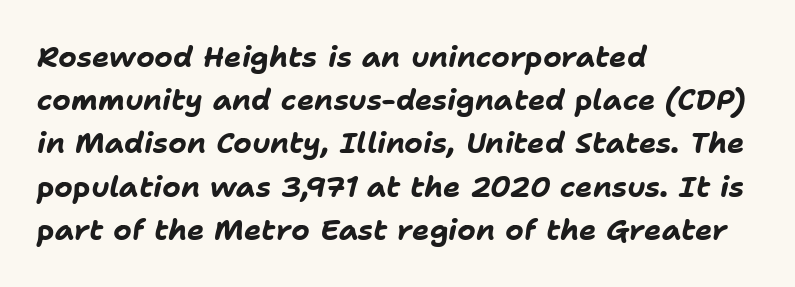
{"italic": "yes", "lean": "right", "slant_degrees": 11, "bold": "yes", "weight": "bold", "width": "normal", "stroke_contrast": "low", "x_height": "medium", "monospaced": "no", "underline": "no", "align": "left", "line_spacing": "normal", "line_spacing_ratio": 1.49, "letter_spacing": "normal", "letter_spacing_em": 0.0, "glyph_px": 29}
